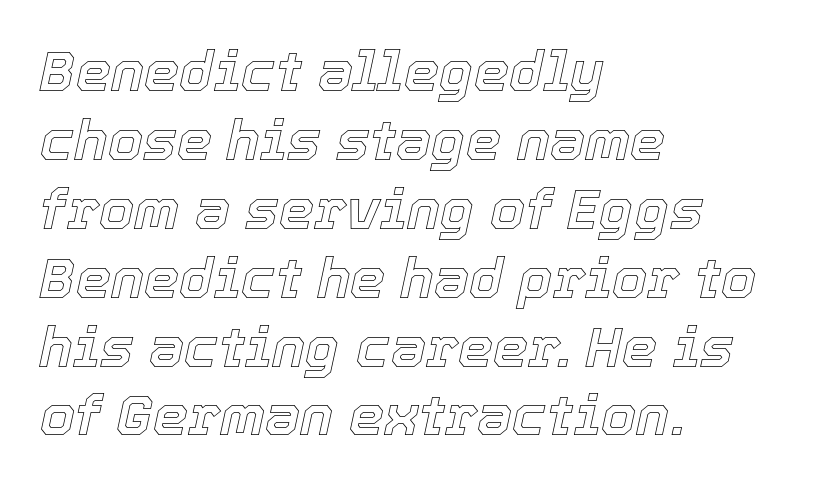
The glyphs look as if they've been sheared to an angle. Here the glyphs are tracked normally, forming tight word shapes. These lines are rendered in a variable-pitch font. Anything drawn beneath the words? Only blank space.
